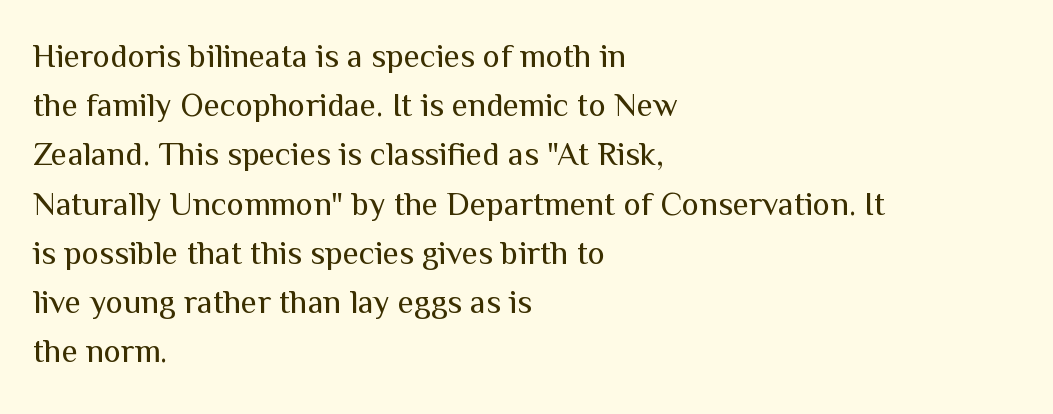
The image shows 33 px regular-weight sans-serif type, upright; set left-aligned, normal line spacing (1.49x), normal letter spacing, not underlined; medium stroke contrast and a medium x-height.
